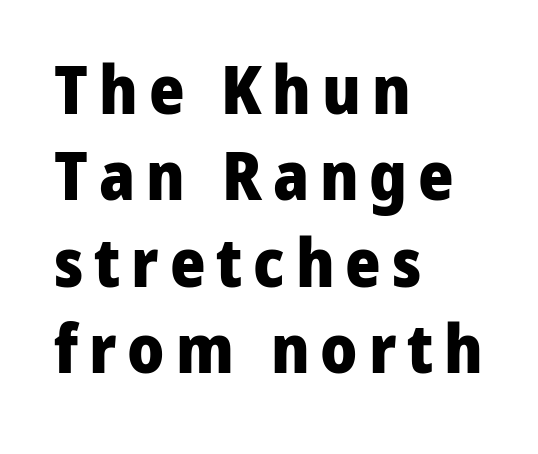
Caption: multi-line text, flush left, ragged right. The letters stand straight up with perfectly vertical stems. Here the designer chose a conventional face with non-uniform glyph widths. Compared with typical paragraphs, the rows here are spaced about the same.
